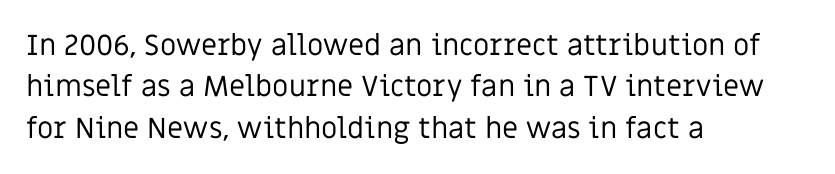
Q: Is the text bold? A: No.
Q: Is the text italic (slanted)? A: No, it is upright.
Q: Is the typeface a serif or a sans-serif typeface? A: Sans-serif.
Q: Is the text underlined? A: No.
Q: How is the paragraph aligned? A: Left-aligned.
Q: Is the spacing between letters normal or unusually wide? A: Normal.
Q: Is the spacing between lines tight, normal or loose? A: Normal.
Q: Width (condensed, normal, or wide)? A: Normal.
Q: Stroke contrast? A: Low.
Q: x-height? A: Large.
Q: Monospaced? A: No.
